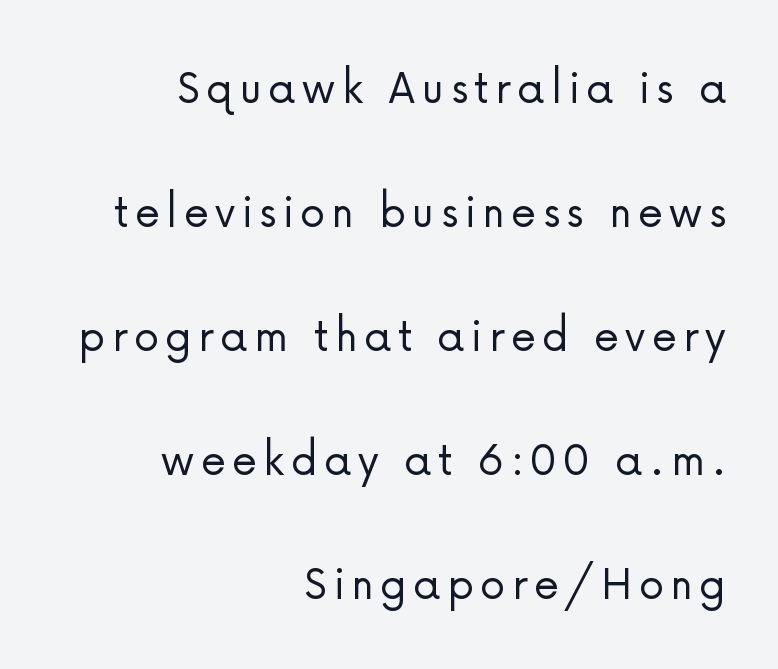
A typesetter would call this leading open, well beyond the default. Each line ends at the same right margin while the left side varies. The typography opts for an upright posture over an oblique one. Glance below the letters and you will spot only blank space. These lines are rendered in a variable-pitch font.
